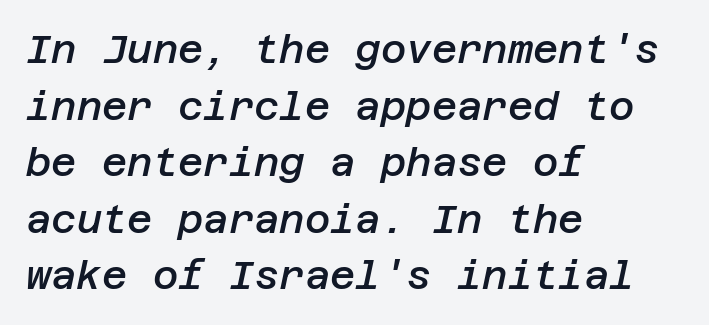
The image shows 39 px semibold type, italic (leaning right); set left-aligned, normal line spacing (1.45x), normal letter spacing, not underlined; low stroke contrast and a large x-height.
